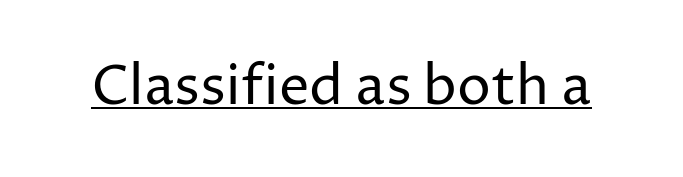
{"serif": "no", "italic": "no", "bold": "no", "weight": "regular", "width": "normal", "stroke_contrast": "low", "x_height": "medium", "monospaced": "no", "underline": "yes", "letter_spacing": "normal", "letter_spacing_em": 0.0, "glyph_px": 54}
